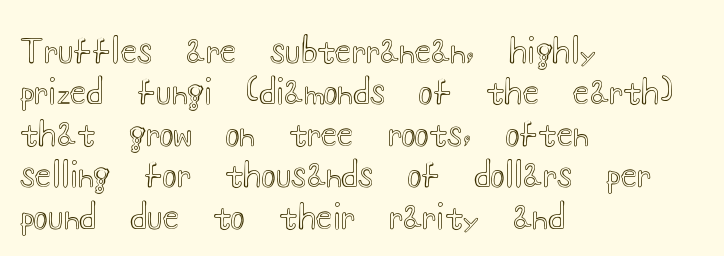
{"italic": "no", "width": "wide", "x_height": "small", "monospaced": "no", "underline": "no", "align": "left", "line_spacing_ratio": 1.22, "letter_spacing": "normal", "letter_spacing_em": 0.0, "glyph_px": 34}
